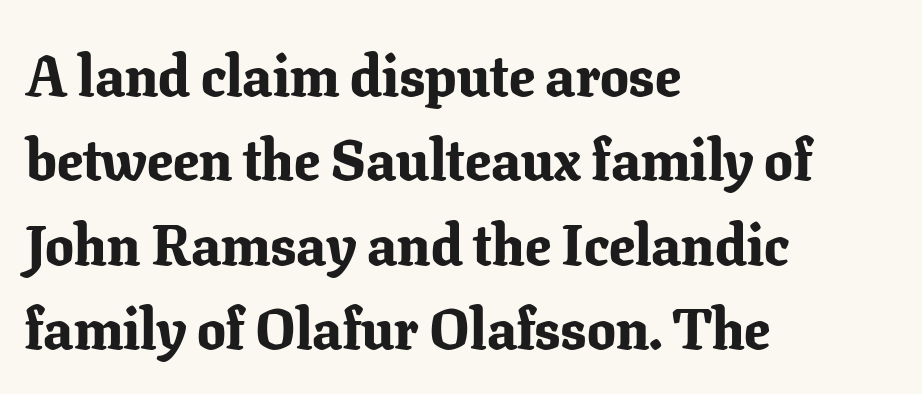
The image shows 57 px bold serif type, upright; set left-aligned, normal line spacing (1.48x), normal letter spacing, not underlined; low stroke contrast and a medium x-height.
